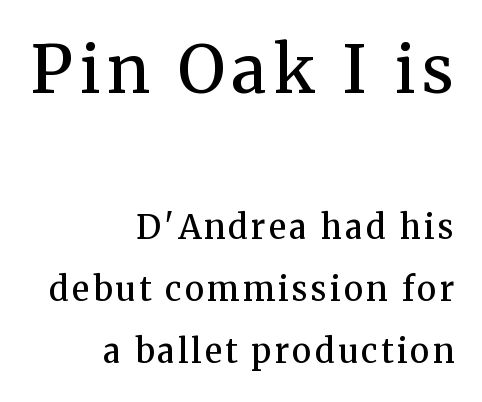
{"serif": "yes", "italic": "no", "bold": "semi", "weight": "semibold", "width": "normal", "stroke_contrast": "medium", "x_height": "medium", "monospaced": "no", "underline": "no", "align": "right", "line_spacing_ratio": 1.89, "larger_block": "first", "size_ratio": 2.0, "glyph_px": 66}
